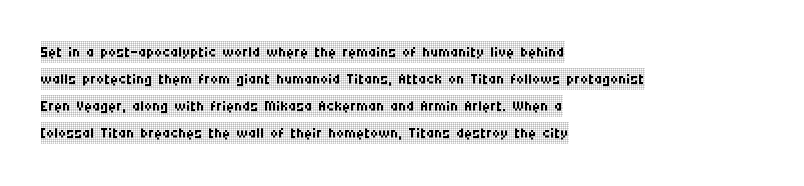
Q: Is the text bold? A: No.
Q: Is the text italic (slanted)? A: No, it is upright.
Q: Is the text underlined? A: No.
Q: How is the paragraph aligned? A: Left-aligned.
Q: Is the spacing between letters normal or unusually wide? A: Normal.
